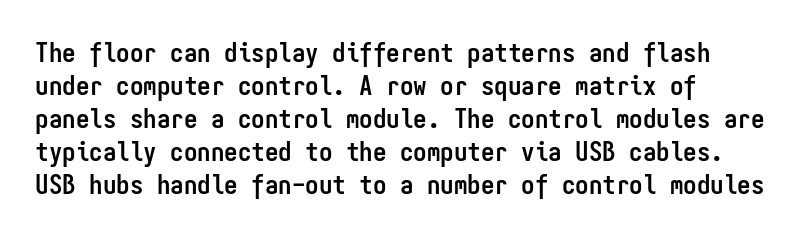
Q: Is the text bold? A: Yes.
Q: Is the text italic (slanted)? A: No, it is upright.
Q: Is the text underlined? A: No.
Q: Is the spacing between letters normal or unusually wide? A: Normal.
